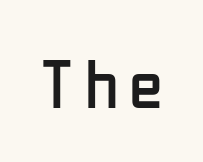
Q: Is the text bold? A: No.
Q: Is the text italic (slanted)? A: No, it is upright.
Q: Is the typeface a serif or a sans-serif typeface? A: Sans-serif.
Q: Is the text underlined? A: No.
Q: Width (condensed, normal, or wide)? A: Condensed.
Q: Stroke contrast? A: Low.
Q: x-height? A: Medium.
Q: Monospaced? A: No.
